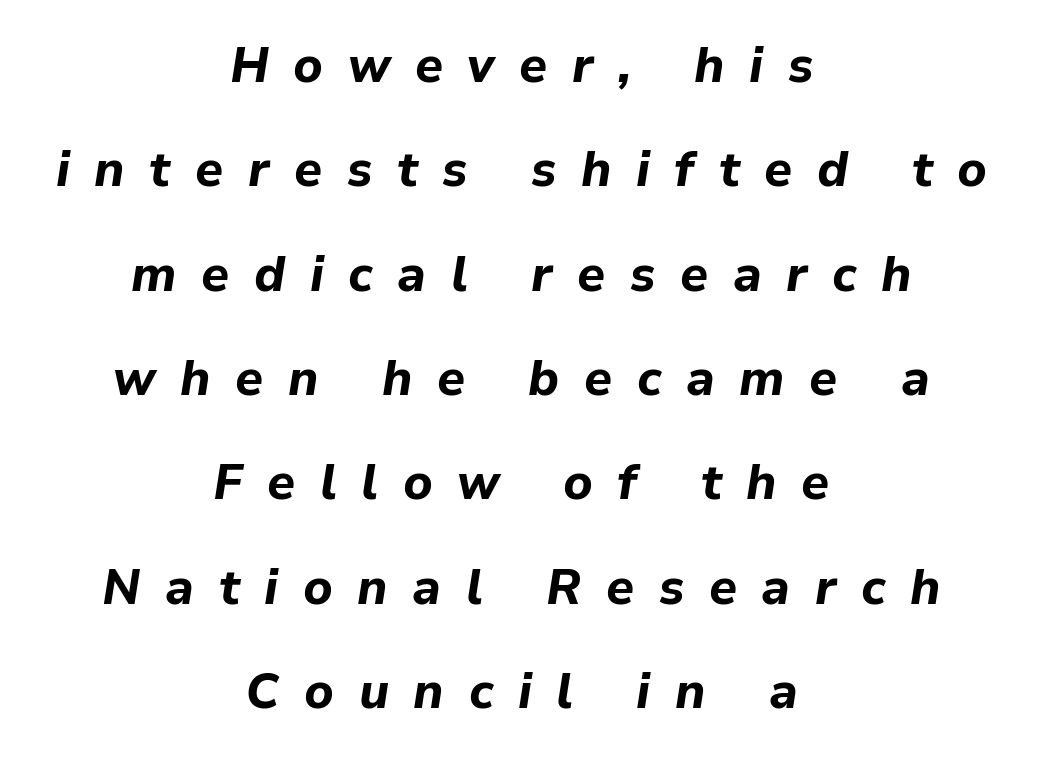
The image shows 49 px bold type, italic (leaning right); set centered, loose line spacing (2.13x), unusually wide letter spacing (+0.5 em), not underlined; low stroke contrast and a medium x-height.
